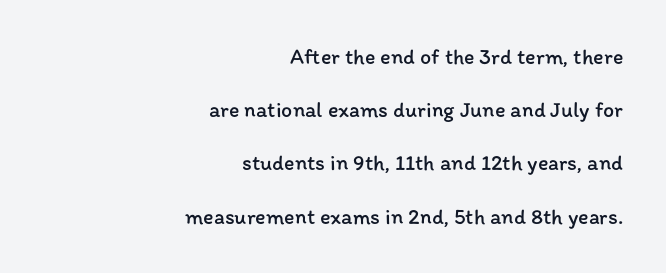
The image shows 22 px text type, upright; set right-aligned, loose line spacing (2.42x), normal letter spacing, not underlined.
